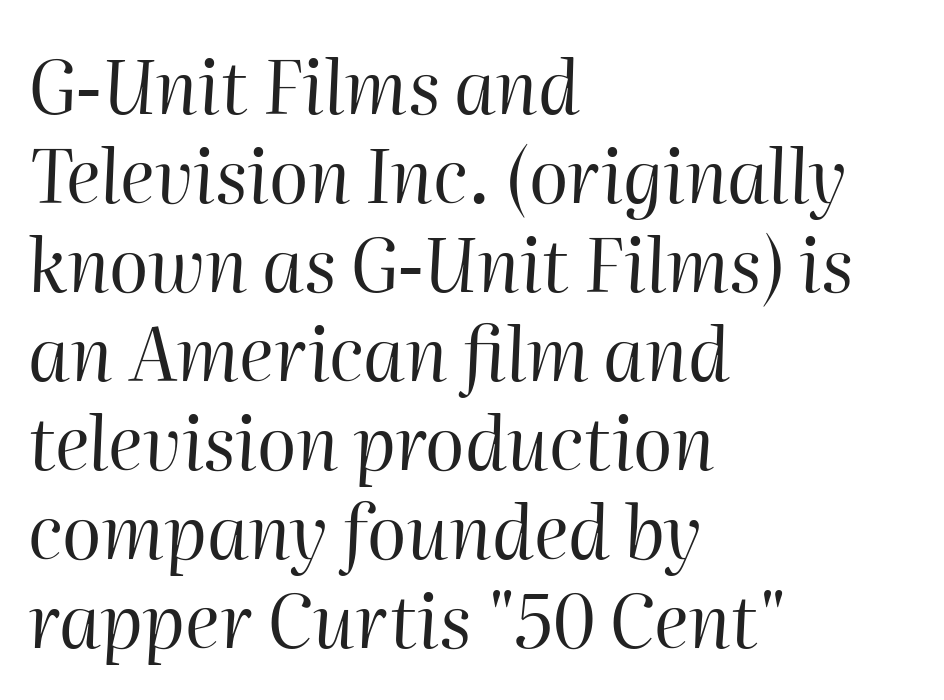
The image shows 73 px regular-weight type, italic (leaning right); set left-aligned, line spacing 1.22x, normal letter spacing, not underlined; high stroke contrast and a medium x-height.
